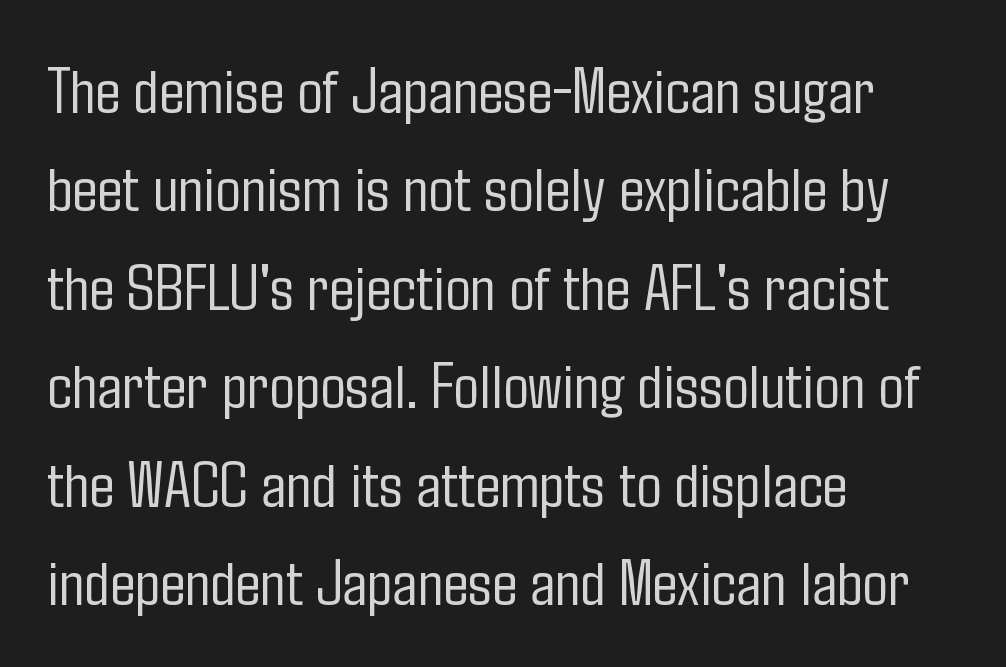
The strokes are not fattened; the text isn't bold. Is this a sans? Yes — the strokes have no serifs. Leading: standard. Any mark beneath the type? The region is blank. How are the letters spaced? Ordinarily, with no added tracking.
